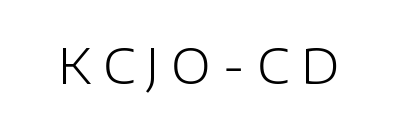
Q: Is the text bold? A: No.
Q: Is the text italic (slanted)? A: No, it is upright.
Q: Is the typeface a serif or a sans-serif typeface? A: Sans-serif.
Q: Is the text underlined? A: No.
Q: Is the spacing between letters normal or unusually wide? A: Unusually wide.
Q: Width (condensed, normal, or wide)? A: Normal.
Q: Stroke contrast? A: Low.
Q: x-height? A: Medium.
Q: Monospaced? A: No.
